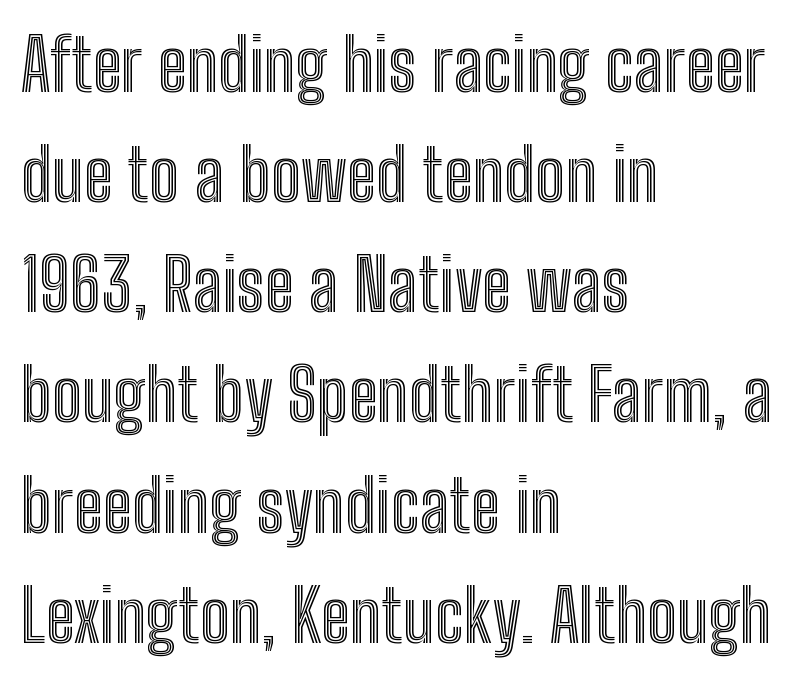
The image shows 72 px condensed type, upright; set left-aligned, normal line spacing (1.53x), normal letter spacing, not underlined; a medium x-height.
